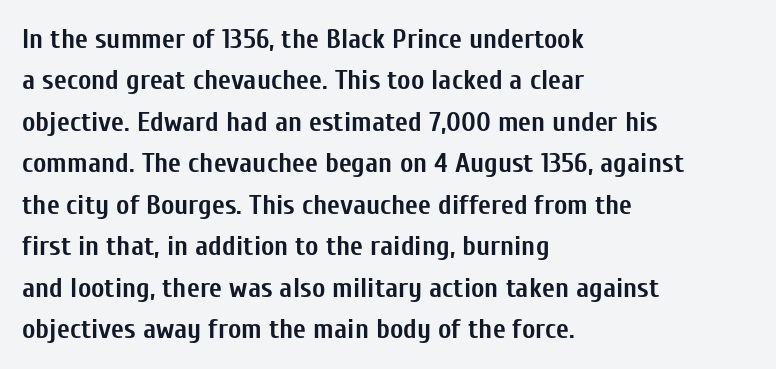
The image shows 28 px semibold, condensed sans-serif type, upright; set left-aligned, normal line spacing (1.48x), normal letter spacing, not underlined; low stroke contrast and a medium x-height.
